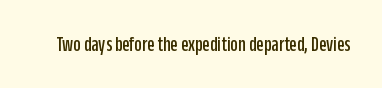
Every character sits straight up, as roman type does. The string is rendered with underlining switched off. Students, note that the glyphs here touch the page at normal intervals.
